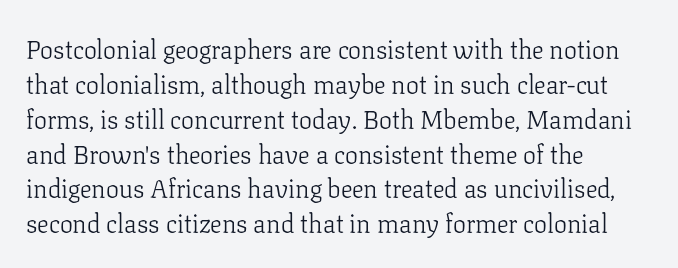
Q: Is the text bold? A: No.
Q: Is the text italic (slanted)? A: No, it is upright.
Q: Is the text underlined? A: No.
Q: How is the paragraph aligned? A: Left-aligned.
Q: Is the spacing between letters normal or unusually wide? A: Normal.
Q: Is the spacing between lines tight, normal or loose? A: Normal.
